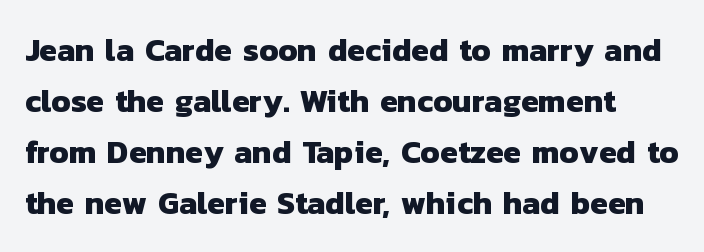
Q: Is the text bold? A: Yes.
Q: Is the typeface a serif or a sans-serif typeface? A: Sans-serif.
Q: Is the text underlined? A: No.
Q: Is the spacing between letters normal or unusually wide? A: Normal.
Q: Is the spacing between lines tight, normal or loose? A: Normal.
Q: Width (condensed, normal, or wide)? A: Normal.
Q: Stroke contrast? A: Low.
Q: x-height? A: Medium.
Q: Monospaced? A: No.
